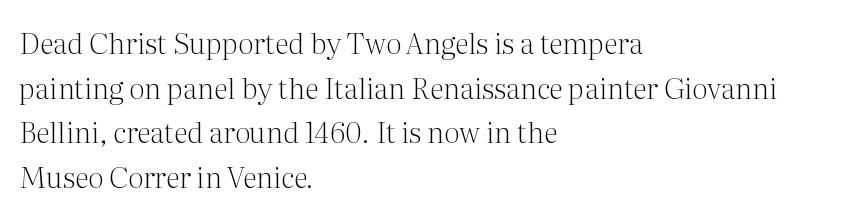
{"serif": "yes", "italic": "no", "bold": "no", "weight": "light", "width": "normal", "stroke_contrast": "medium", "x_height": "medium", "monospaced": "no", "underline": "no", "align": "left", "line_spacing": "normal", "line_spacing_ratio": 1.54, "letter_spacing": "normal", "letter_spacing_em": 0.0, "glyph_px": 29}
